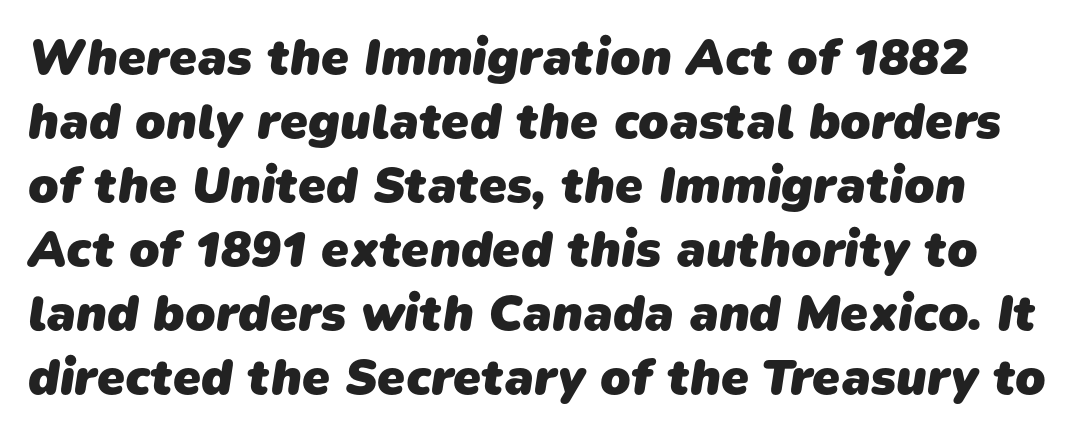
The image shows 50 px heavy sans-serif type; set normal line spacing (1.28x), normal letter spacing, not underlined; low stroke contrast and a medium x-height.
